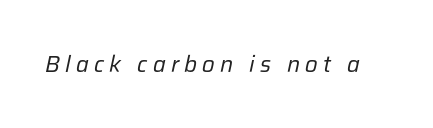
{"italic": "yes", "lean": "right", "slant_degrees": 12, "bold": "no", "underline": "no", "letter_spacing": "wide", "letter_spacing_em": 0.23, "glyph_px": 23}
